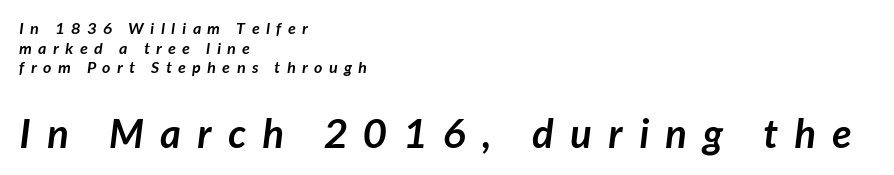
Look at the glyph heights: the lower group is clearly the bigger setting. Has an underline been added? It has not. A sans-serif font was chosen for this passage. Short note: letters widely spaced. All the whitespace from short lines collects on the right. Spacing verdict: proportional, widths tailored to each character.
